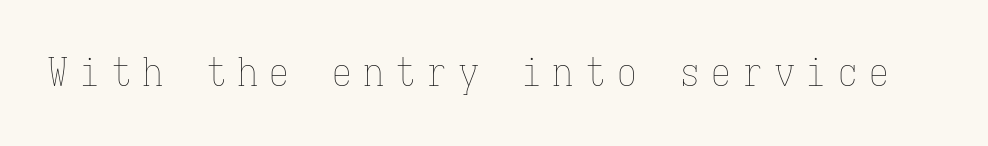
A roman cut, with each character standing at attention. Looks like terminal output: every glyph gets an equal slot. The string is rendered with underlining switched off. Caption: expanded tracking, letters set apart. The letters look calm and open, with moderate or lighter stems.
